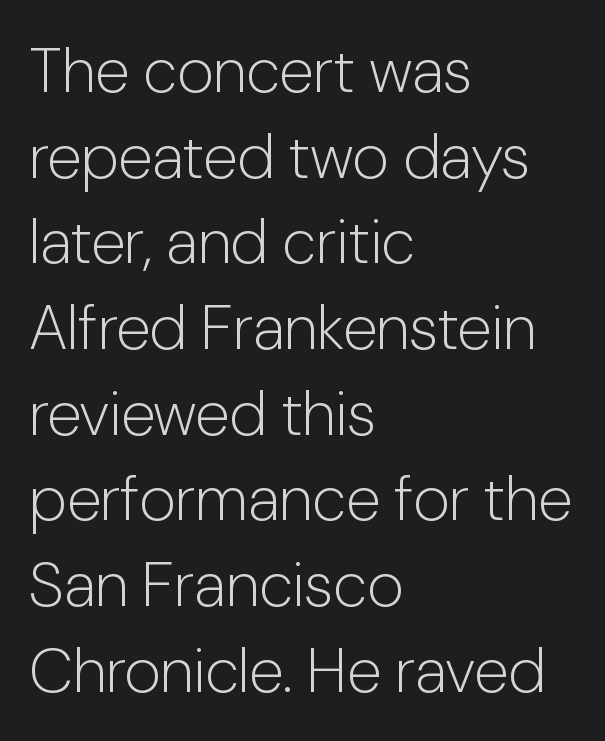
Q: Is the text bold? A: No.
Q: Is the text italic (slanted)? A: No, it is upright.
Q: Is the typeface a serif or a sans-serif typeface? A: Sans-serif.
Q: Is the text underlined? A: No.
Q: How is the paragraph aligned? A: Left-aligned.
Q: Is the spacing between letters normal or unusually wide? A: Normal.
Q: Is the spacing between lines tight, normal or loose? A: Normal.
Q: Width (condensed, normal, or wide)? A: Normal.
Q: Stroke contrast? A: Low.
Q: x-height? A: Medium.
Q: Monospaced? A: No.
